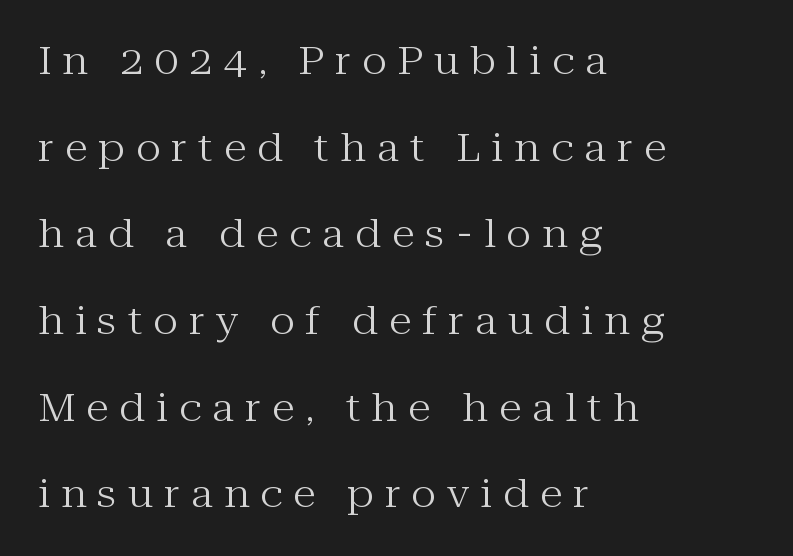
Q: Is the text bold? A: No.
Q: Is the text italic (slanted)? A: No, it is upright.
Q: Is the typeface a serif or a sans-serif typeface? A: Serif.
Q: Is the text underlined? A: No.
Q: How is the paragraph aligned? A: Left-aligned.
Q: Is the spacing between letters normal or unusually wide? A: Unusually wide.
Q: Is the spacing between lines tight, normal or loose? A: Loose.
Q: Width (condensed, normal, or wide)? A: Normal.
Q: Stroke contrast? A: Medium.
Q: x-height? A: Medium.
Q: Monospaced? A: No.
